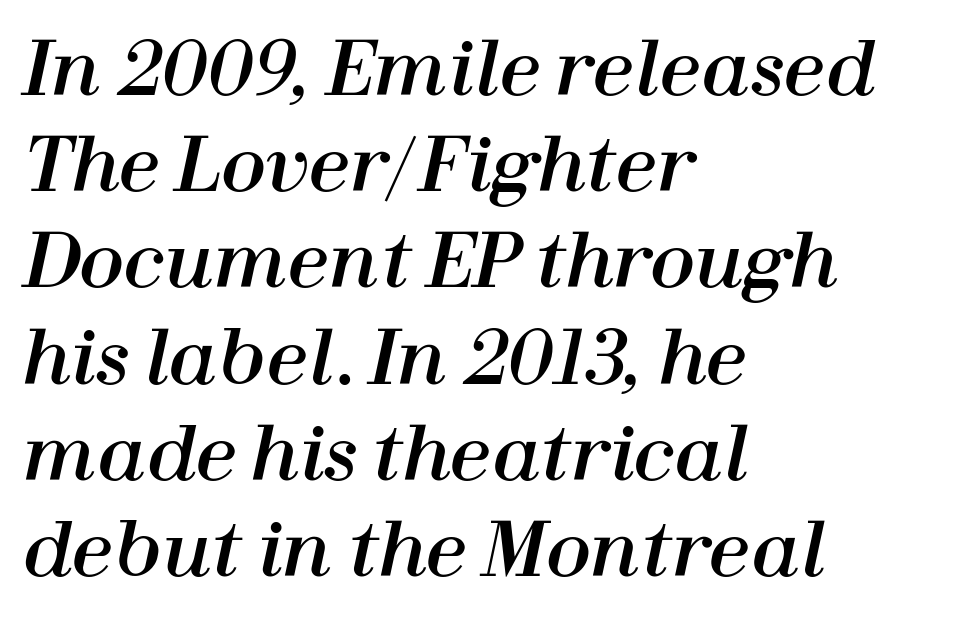
The image shows 74 px text type, italic (leaning right); set left-aligned, normal line spacing (1.3x), normal letter spacing, not underlined; high stroke contrast and a medium x-height.
